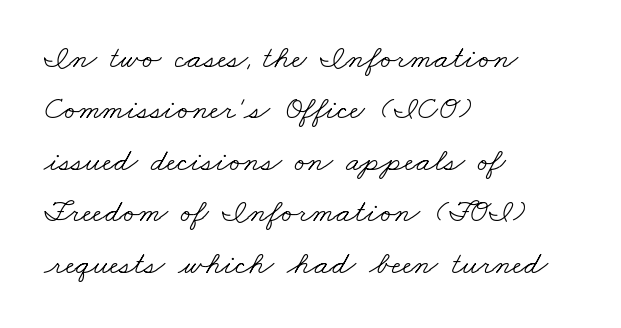
{"serif": "yes", "bold": "no", "weight": "light", "width": "wide", "stroke_contrast": "low", "x_height": "small", "monospaced": "no", "underline": "no", "align": "left", "line_spacing": "normal", "line_spacing_ratio": 1.56, "letter_spacing": "normal", "letter_spacing_em": 0.0, "glyph_px": 33}
